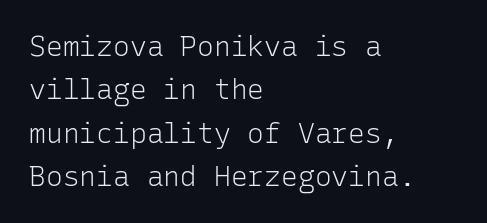
This is the regular roman posture of the typeface. The letters march in equal steps, a hallmark of fixed-pitch type. One-word summary of the alignment: left. Stems and bowls with no extra thickness — not bold. Has an underline been added? It has not.
